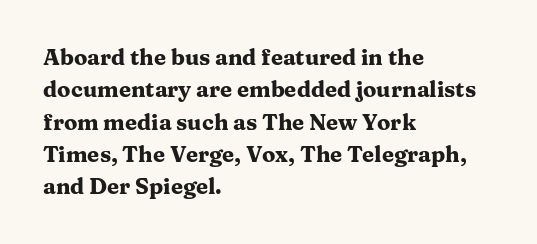
This block has exactly the height ordinary leading produces. A roman cut, with each character standing at attention. Typesetter's note: full bold, strokes at maximum text heaviness. The rendering anchors every line to the left-hand side.
